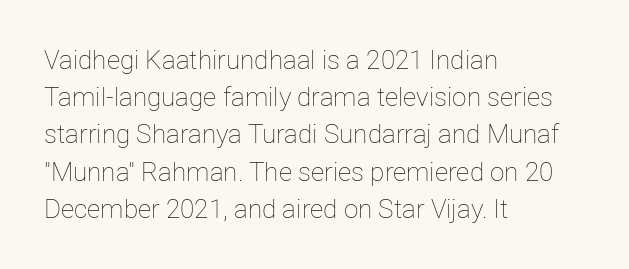
Q: Is the text bold? A: No.
Q: Is the text italic (slanted)? A: No, it is upright.
Q: Is the text underlined? A: No.
Q: How is the paragraph aligned? A: Left-aligned.
Q: Is the spacing between letters normal or unusually wide? A: Normal.
Q: Is the spacing between lines tight, normal or loose? A: Normal.
